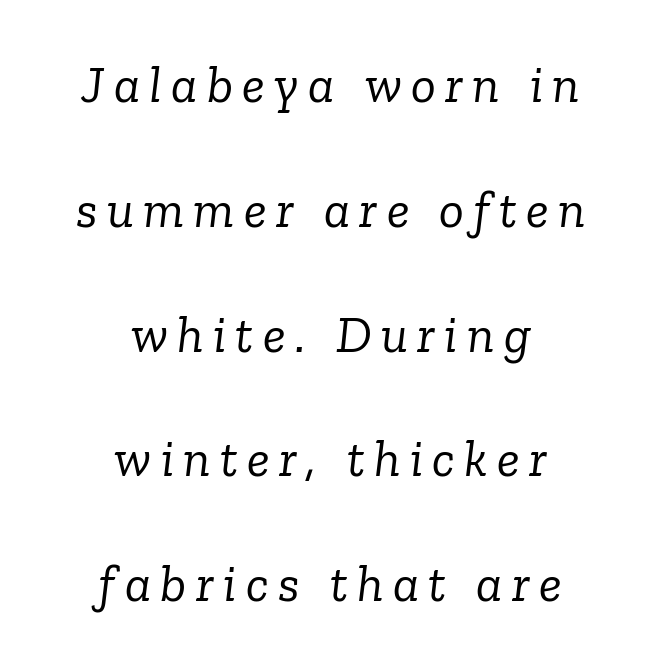
Lines of text with bare space underneath. A typesetter would call this proportional, since set widths differ per character. Bold? No — there's no thickening of the strokes. Compared with ordinary roman type, these characters are visibly tilted. The setting favours the middle, as headings and verse often do. One glance says open: line gaps are wider than usual.
